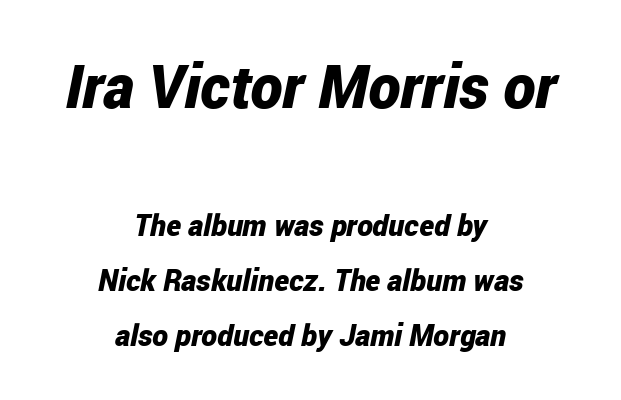
Q: Is the text bold? A: Yes.
Q: Is the text italic (slanted)? A: Yes, it leans right by about 12 degrees.
Q: Is the text underlined? A: No.
Q: How is the paragraph aligned? A: Centered.
Q: Is the spacing between letters normal or unusually wide? A: Normal.
Q: Which block of text is set in a larger size, the first (top) or the second (bottom)? A: The first (top) one.
Q: Width (condensed, normal, or wide)? A: Condensed.
Q: Stroke contrast? A: Low.
Q: x-height? A: Medium.
Q: Monospaced? A: No.
